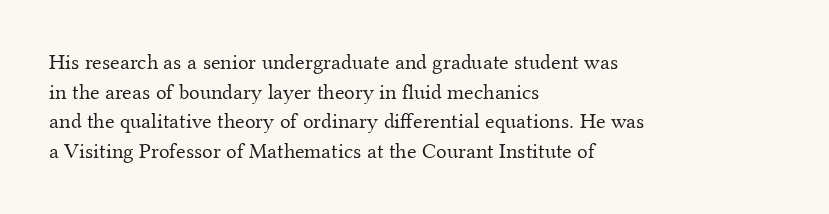
{"italic": "no", "bold": "no", "underline": "no", "align": "left", "line_spacing": "normal", "line_spacing_ratio": 1.35, "letter_spacing": "normal", "letter_spacing_em": 0.0, "glyph_px": 22}
